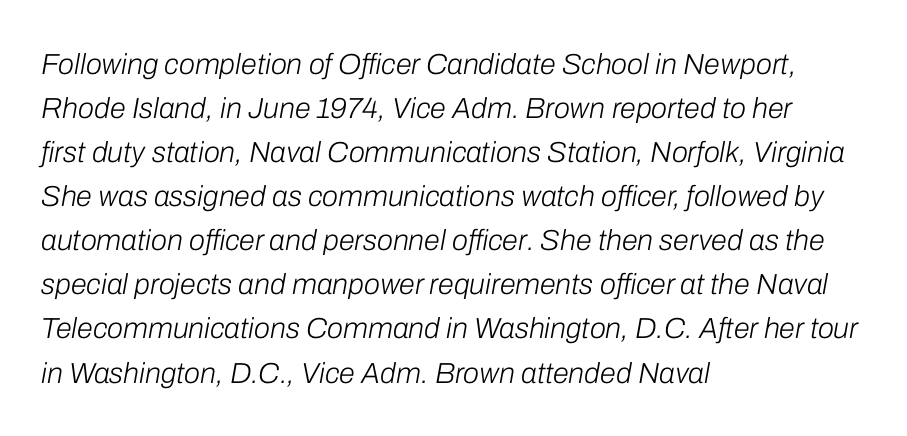
The image shows 29 px light type, italic (leaning right); set left-aligned, normal line spacing (1.52x), normal letter spacing, not underlined; low stroke contrast and a medium x-height.
